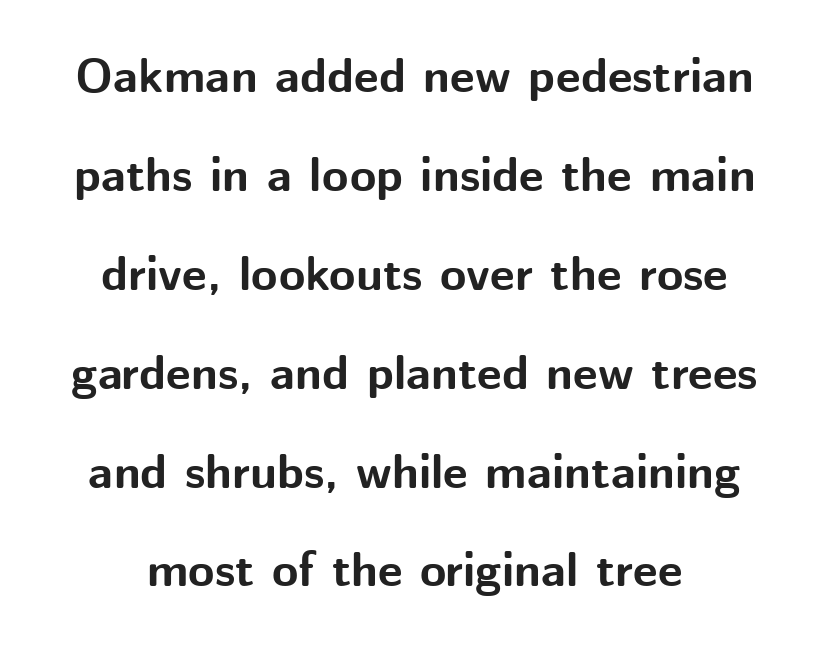
Q: Is the text bold? A: Yes.
Q: Is the text italic (slanted)? A: No, it is upright.
Q: Is the typeface a serif or a sans-serif typeface? A: Sans-serif.
Q: Is the text underlined? A: No.
Q: Is the spacing between letters normal or unusually wide? A: Normal.
Q: Is the spacing between lines tight, normal or loose? A: Loose.
Q: Width (condensed, normal, or wide)? A: Normal.
Q: Stroke contrast? A: Medium.
Q: x-height? A: Medium.
Q: Monospaced? A: No.
